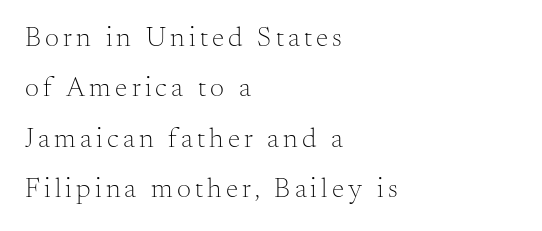
The image shows 28 px light serif type, upright; set left-aligned, line spacing 1.8x, not underlined; medium stroke contrast and a small x-height.
